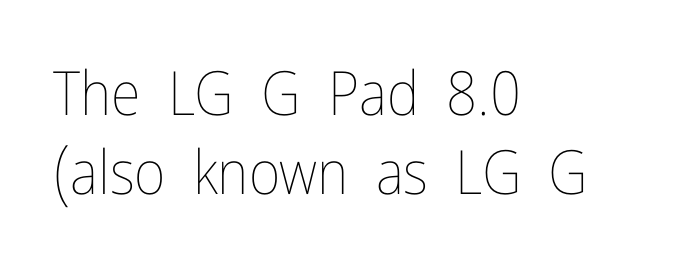
Q: Is the text bold? A: No.
Q: Is the text italic (slanted)? A: No, it is upright.
Q: Is the text underlined? A: No.
Q: How is the paragraph aligned? A: Left-aligned.
Q: Is the spacing between letters normal or unusually wide? A: Normal.
Q: Is the spacing between lines tight, normal or loose? A: Normal.
Q: Width (condensed, normal, or wide)? A: Condensed.
Q: Stroke contrast? A: Low.
Q: x-height? A: Medium.
Q: Monospaced? A: No.
